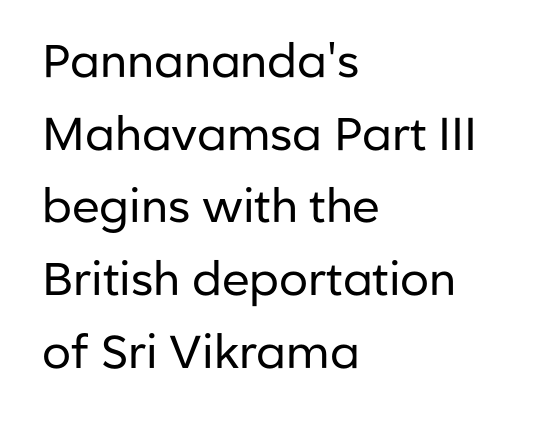
Q: Is the text bold? A: No.
Q: Is the text italic (slanted)? A: No, it is upright.
Q: Is the typeface a serif or a sans-serif typeface? A: Sans-serif.
Q: Is the text underlined? A: No.
Q: How is the paragraph aligned? A: Left-aligned.
Q: Is the spacing between letters normal or unusually wide? A: Normal.
Q: Is the spacing between lines tight, normal or loose? A: Normal.
Q: Width (condensed, normal, or wide)? A: Normal.
Q: Stroke contrast? A: Low.
Q: x-height? A: Medium.
Q: Monospaced? A: No.
